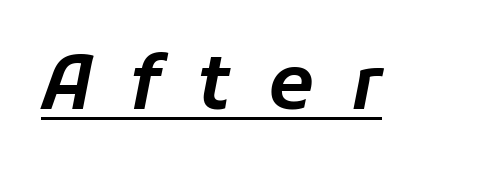
The lettering is marked with a stroke running underneath it. Style check: oblique. Is the letter spacing exaggerated? Yes — the characters are pushed far apart. Looks like regular typesetting: each glyph gets only the width it needs.
